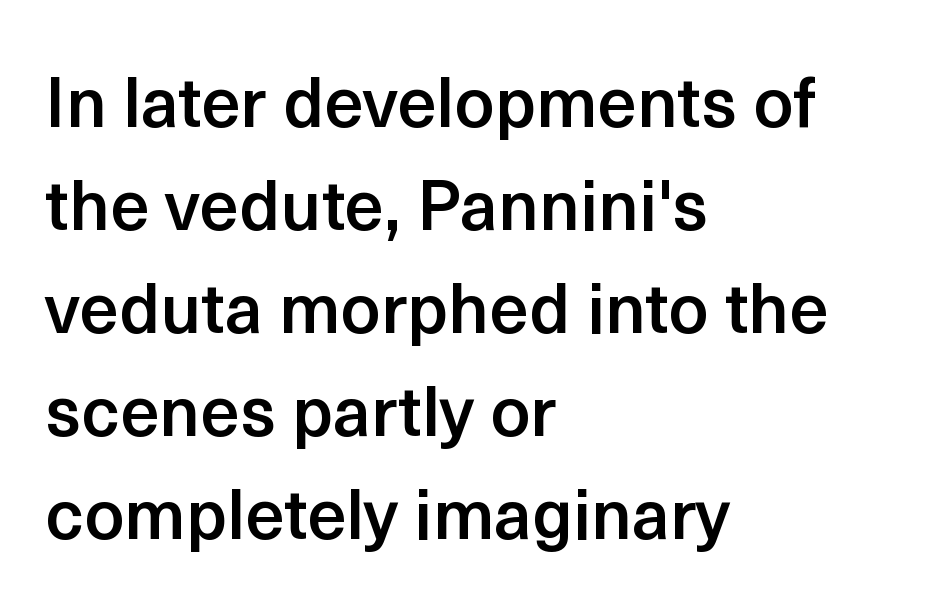
{"serif": "no", "italic": "no", "bold": "semi", "weight": "semibold", "width": "normal", "x_height": "medium", "monospaced": "no", "underline": "no", "align": "left", "line_spacing": "normal", "line_spacing_ratio": 1.47, "letter_spacing": "normal", "letter_spacing_em": 0.0, "glyph_px": 70}
